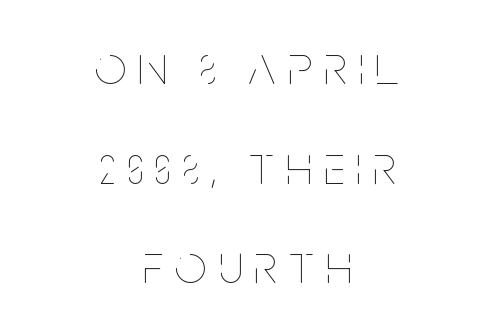
Each stroke keeps to a modest, everyday thickness or less. The lines in this sample share a center point and differ in where they start and stop. Descenders are the only things crossing below the line. The specimen reads as upright at a glance. The type is letterspaced generously, with wide tracking.
